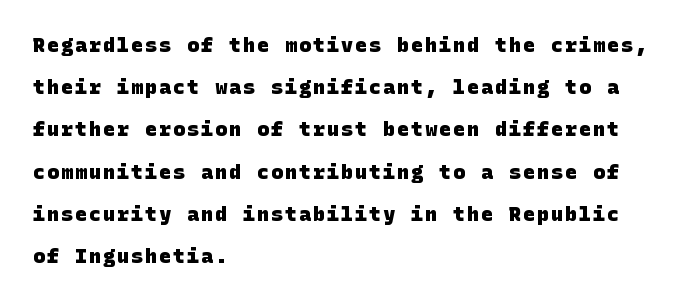
Weight: bold. The area under the type is left untouched. Compared with a centered layout, this one pins lines to the left instead. The lines are spread far apart with generous leading.
